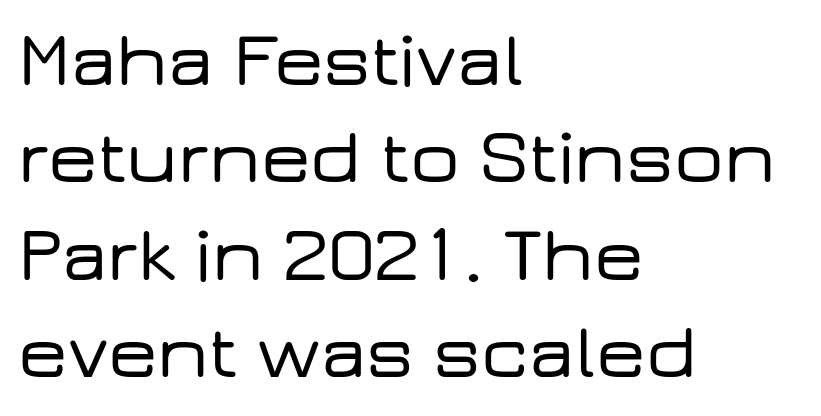
{"serif": "no", "italic": "no", "width": "wide", "stroke_contrast": "low", "x_height": "medium", "monospaced": "no", "underline": "no", "align": "left", "line_spacing": "normal", "line_spacing_ratio": 1.25, "letter_spacing": "normal", "letter_spacing_em": 0.0, "glyph_px": 78}
